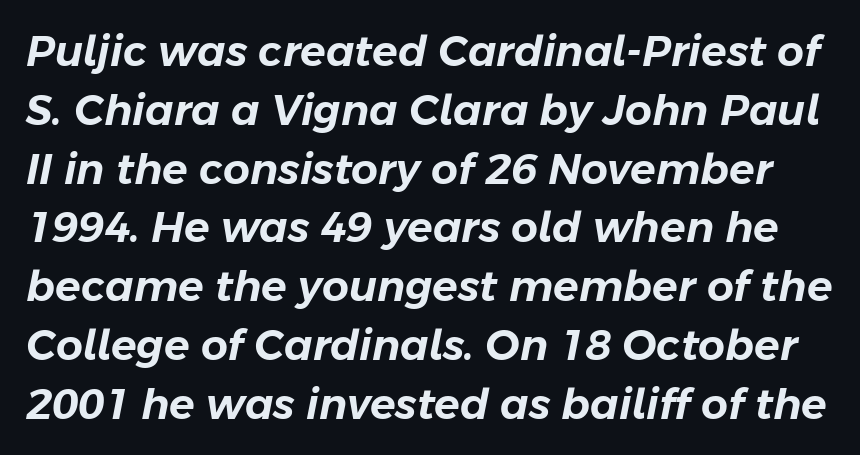
The image shows 42 px text type, italic (leaning right); set normal line spacing (1.4x), normal letter spacing, not underlined; low stroke contrast and a medium x-height.
